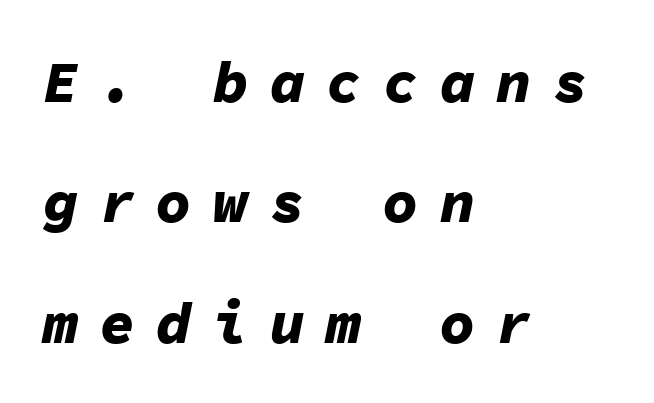
The image shows 59 px bold type, italic (leaning right), monospaced; set left-aligned, loose line spacing (2.04x), unusually wide letter spacing (+0.36 em), not underlined; low stroke contrast and a medium x-height.
